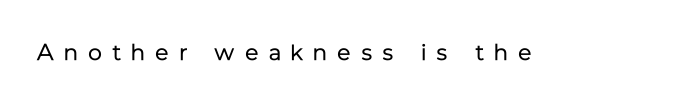
The image shows 23 px text type, upright; set unusually wide letter spacing (+0.45 em), not underlined.
